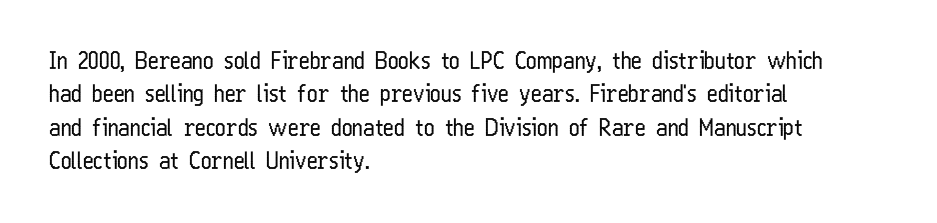
Q: Is the text bold? A: No.
Q: Is the text italic (slanted)? A: No, it is upright.
Q: Is the text underlined? A: No.
Q: How is the paragraph aligned? A: Left-aligned.
Q: Is the spacing between letters normal or unusually wide? A: Normal.
Q: Is the spacing between lines tight, normal or loose? A: Normal.
